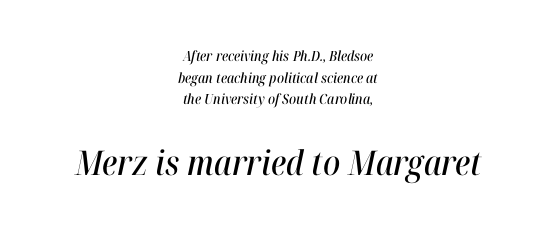
The image shows 34 px condensed type, italic (leaning right); set centered, normal line spacing (1.54x), normal letter spacing, not underlined; the second (bottom) block is 2.43x larger; high stroke contrast and a medium x-height.
